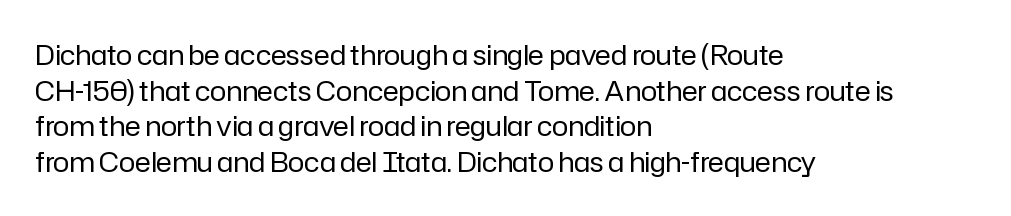
The image shows 27 px text type, upright; set left-aligned, normal line spacing (1.32x), normal letter spacing, not underlined.
